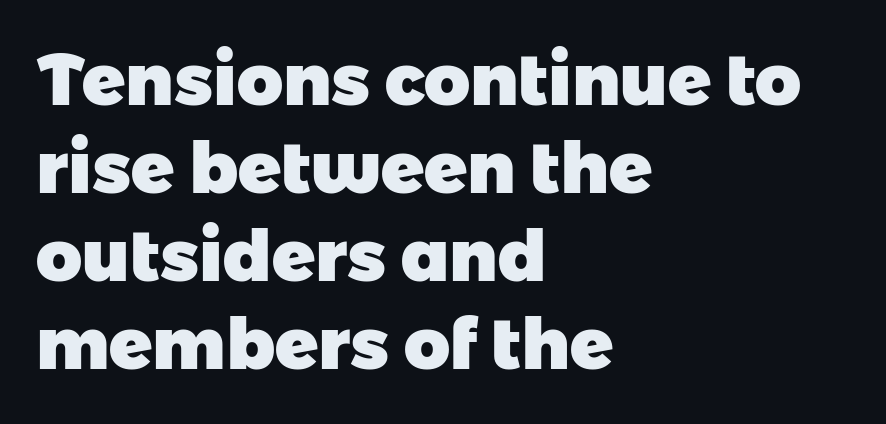
Here the designer chose a conventional face with non-uniform glyph widths. As a designer I'd log this as weight 700, bold. How are the letters spaced? Ordinarily, with no added tracking. Reading down the block, your eye returns to a fixed left position each line.
